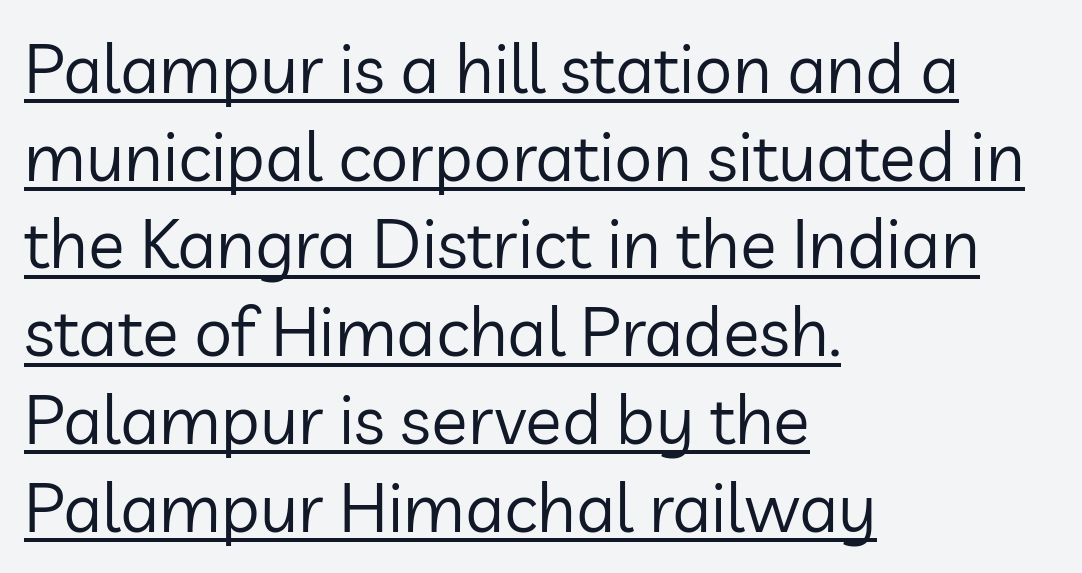
{"serif": "no", "italic": "no", "bold": "no", "weight": "regular", "width": "normal", "stroke_contrast": "low", "x_height": "medium", "monospaced": "no", "underline": "yes", "align": "left", "line_spacing": "normal", "line_spacing_ratio": 1.29, "letter_spacing": "normal", "letter_spacing_em": 0.0, "glyph_px": 68}
